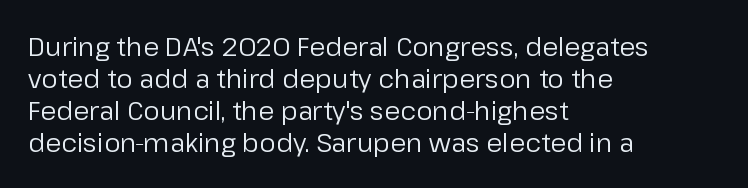
Q: Is the text bold? A: No.
Q: Is the text italic (slanted)? A: No, it is upright.
Q: Is the text underlined? A: No.
Q: How is the paragraph aligned? A: Left-aligned.
Q: Is the spacing between letters normal or unusually wide? A: Normal.
